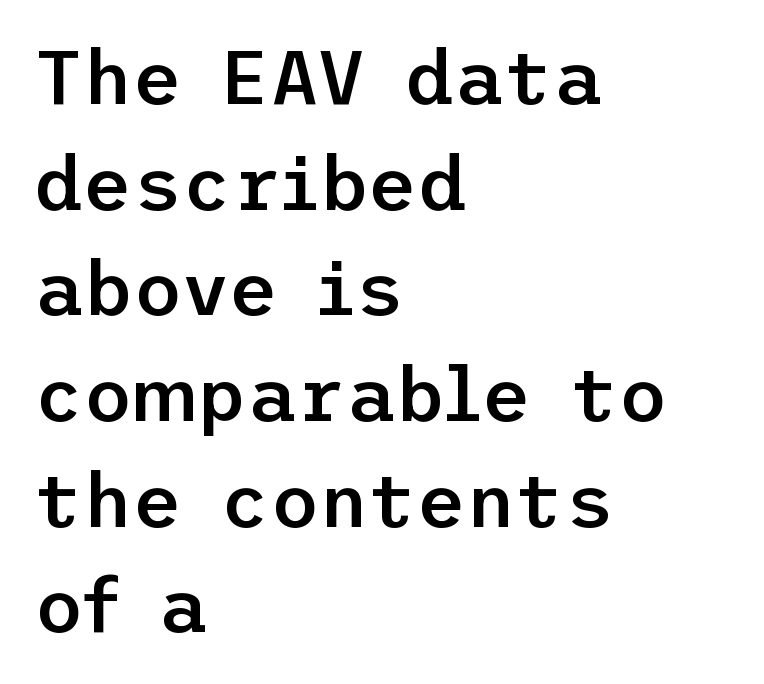
The image shows 76 px semibold sans-serif type, upright; set left-aligned, normal line spacing (1.39x), normal letter spacing, not underlined; low stroke contrast and a medium x-height.
